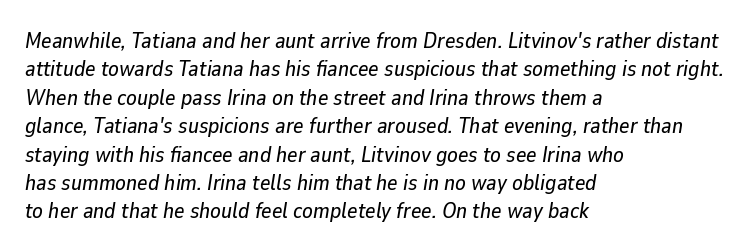
Just letters on the line, the space beneath them empty. Look at the tracking — it's just the regular setting, nothing added. The passage shown stacks its lines at a standard gap. The passage shown leans; its letterforms are oblique.
